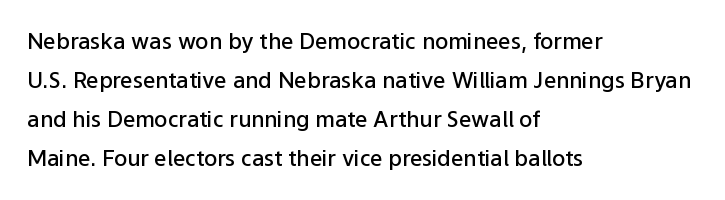
{"italic": "no", "bold": "semi", "underline": "no", "align": "left", "line_spacing_ratio": 1.78, "letter_spacing": "normal", "letter_spacing_em": 0.0, "glyph_px": 22}
